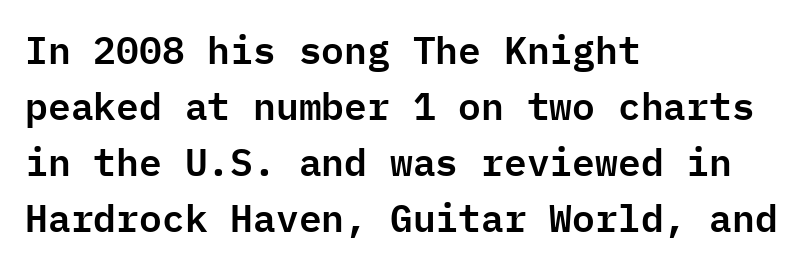
How are the letters spaced? Ordinarily, with no added tracking. Casual observation: everything's shoved over to the left. In terms of posture, this sample is upright. The rendering uses typewriter-style spacing with identical character cells. Whoever set this chose a conventional vertical rhythm.
